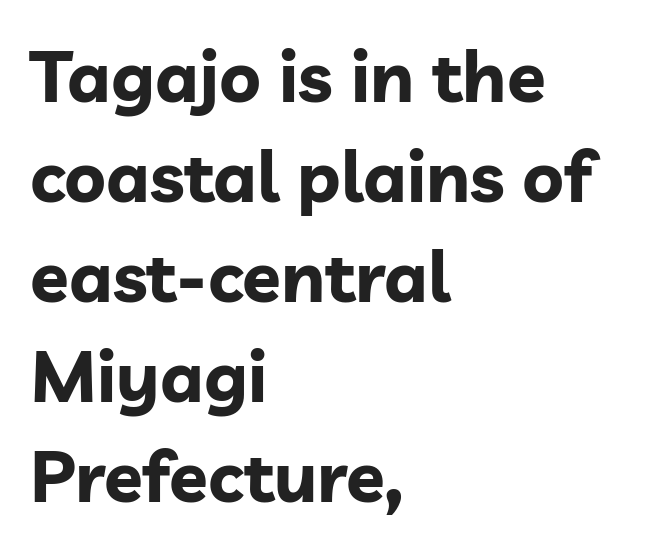
Q: Is the text bold? A: Yes.
Q: Is the text italic (slanted)? A: No, it is upright.
Q: Is the typeface a serif or a sans-serif typeface? A: Sans-serif.
Q: Is the text underlined? A: No.
Q: How is the paragraph aligned? A: Left-aligned.
Q: Is the spacing between letters normal or unusually wide? A: Normal.
Q: Is the spacing between lines tight, normal or loose? A: Normal.
Q: Width (condensed, normal, or wide)? A: Normal.
Q: Stroke contrast? A: Low.
Q: x-height? A: Medium.
Q: Monospaced? A: No.
